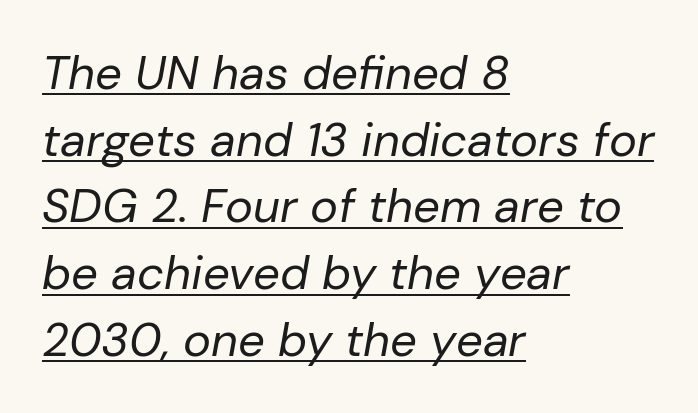
The rendering applies a slant to the glyphs. Glance below the letters and you will spot a drawn line. Students, note that the glyphs here touch the page at normal intervals. Vertically, the passage feels balanced, rows spaced as you'd expect.
